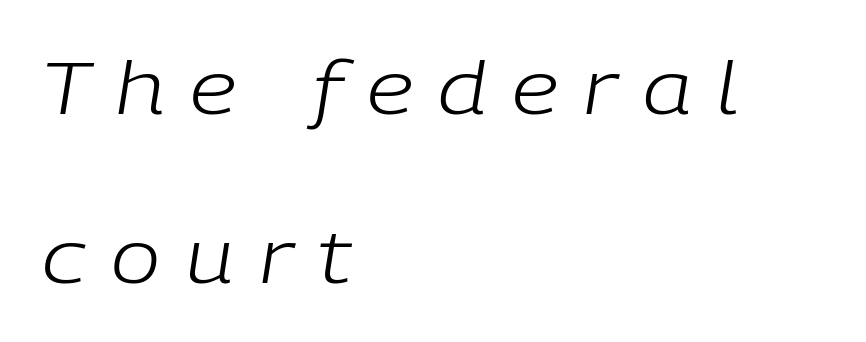
{"italic": "yes", "lean": "right", "slant_degrees": 9, "bold": "no", "weight": "light", "width": "normal", "stroke_contrast": "low", "x_height": "medium", "monospaced": "no", "underline": "no", "align": "left", "line_spacing": "loose", "line_spacing_ratio": 2.28, "letter_spacing": "wide", "letter_spacing_em": 0.34, "glyph_px": 74}
